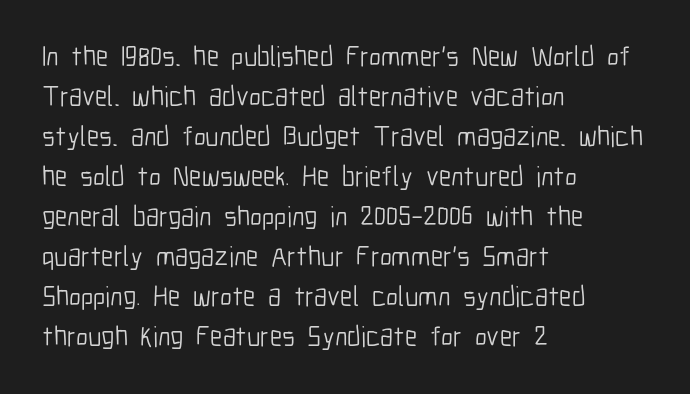
{"serif": "no", "italic": "no", "bold": "no", "weight": "light", "width": "condensed", "stroke_contrast": "low", "x_height": "medium", "monospaced": "no", "underline": "no", "align": "left", "line_spacing": "normal", "line_spacing_ratio": 1.43, "letter_spacing": "normal", "letter_spacing_em": 0.0, "glyph_px": 28}
